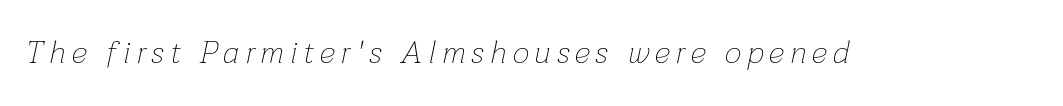
The rendering applies a slant to the glyphs. Each letter keeps its own natural width here, so spacing adapts to shape. Stroke thickness stays within the range of a standard reading face or lighter. Underline: absent.
